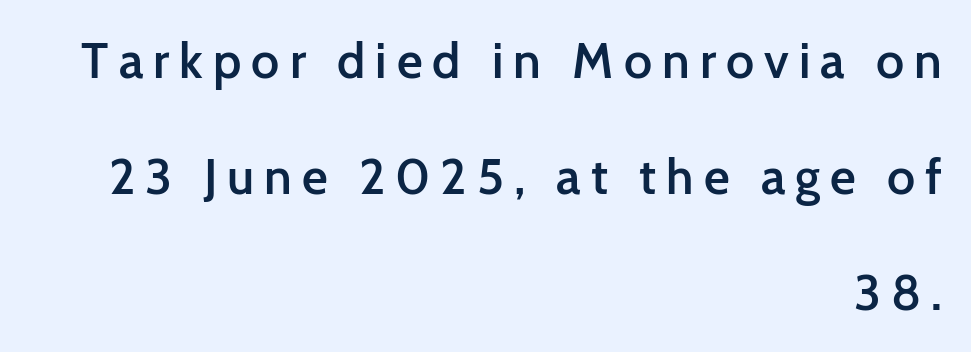
You could only call the tracking loose — the letters float apart. Notice the strokes are somewhat thickened but not fully heavy: this is a semibold. One glance says open: line gaps are wider than usual. The specimen reads as upright at a glance. Unmarked baselines from the first word to the last. This is sans-serif lettering, the kind often seen on screens and signage.
